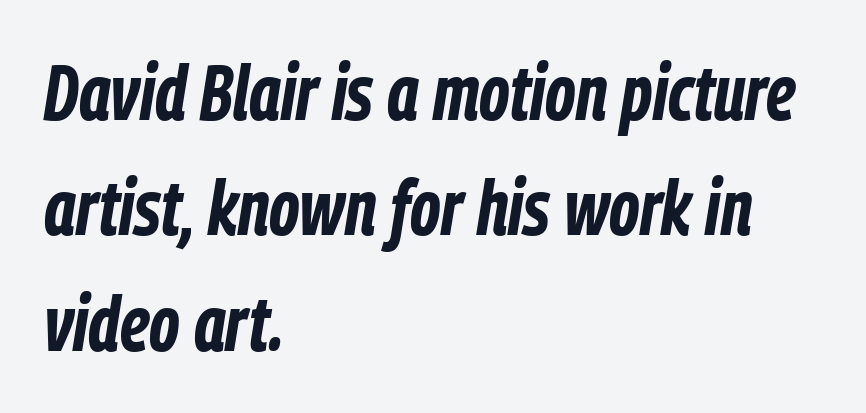
{"italic": "yes", "lean": "right", "slant_degrees": 9, "bold": "yes", "weight": "bold", "width": "condensed", "stroke_contrast": "low", "x_height": "medium", "monospaced": "no", "underline": "no", "align": "left", "line_spacing": "normal", "line_spacing_ratio": 1.48, "letter_spacing": "normal", "letter_spacing_em": 0.0, "glyph_px": 78}
